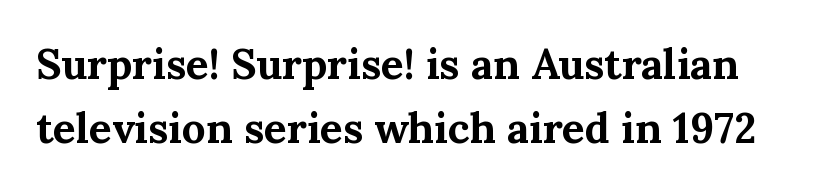
The face used here has the dense, thick strokes of a bold. Look at the tracking — it's just the regular setting, nothing added. The rendering uses natural spacing where letterforms have individual widths. Horizontal bands of white between lines are of average thickness. The passage shown is not underscored anywhere. Italic: no, the glyphs are upright roman.
